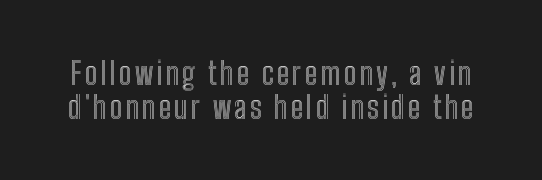
Nobody drew a line under any word here. Nope, not italic — everything's standing straight. You could not count columns in this text — the font is proportionally spaced. How would I describe the line gaps? Narrow and economical.
